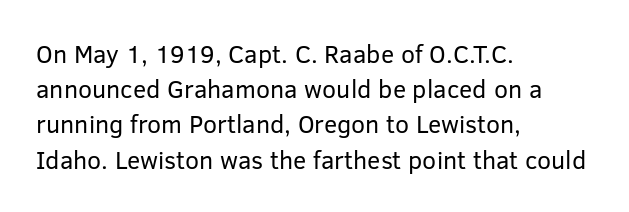
Weight: not bold — regular or lighter. Summary of vertical rhythm: regular, with standard interline spacing. Italic? Not at all — the glyphs are vertical. Words appear dense and cohesive because spacing is normal. Glance below the letters and you will spot only blank space.
